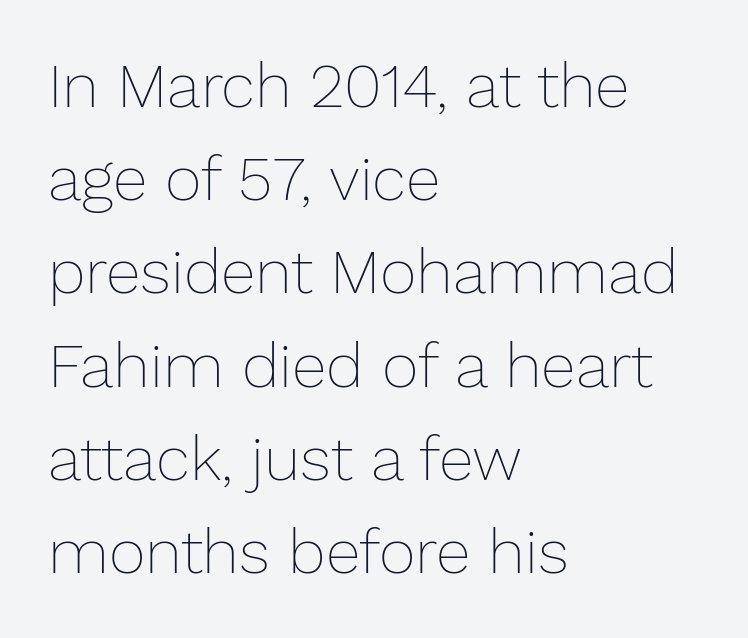
{"italic": "no", "bold": "no", "weight": "thin", "width": "normal", "stroke_contrast": "low", "x_height": "medium", "monospaced": "no", "underline": "no", "align": "left", "line_spacing": "normal", "line_spacing_ratio": 1.48, "letter_spacing": "normal", "letter_spacing_em": 0.0, "glyph_px": 63}
